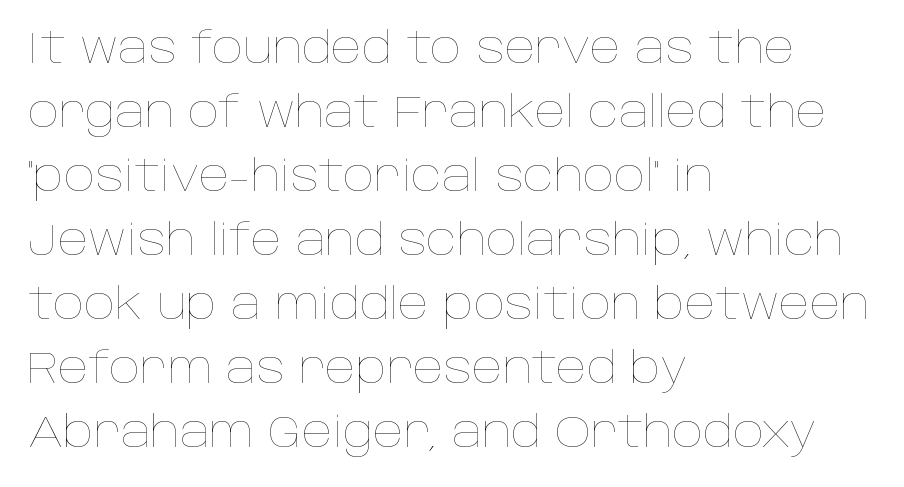
The image shows 43 px thin type, upright; set left-aligned, normal line spacing (1.49x), normal letter spacing, not underlined; low stroke contrast and a large x-height.
